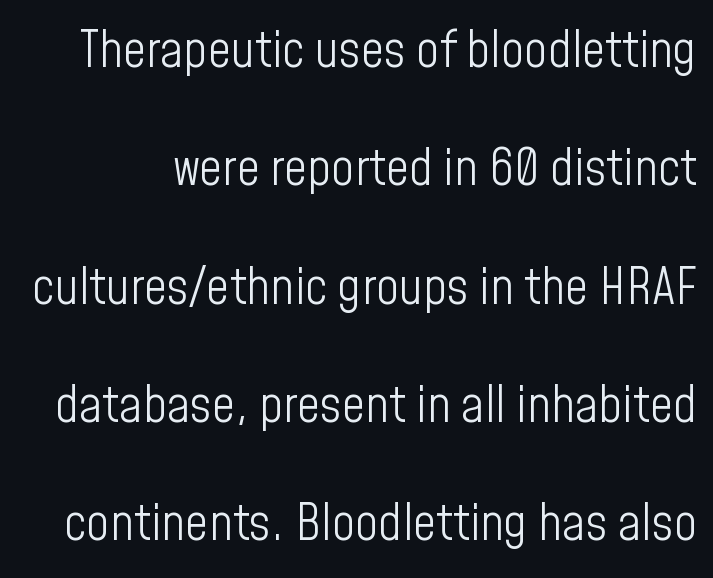
{"serif": "no", "italic": "no", "bold": "no", "weight": "light", "width": "condensed", "stroke_contrast": "low", "x_height": "medium", "monospaced": "no", "underline": "no", "line_spacing": "loose", "line_spacing_ratio": 2.32, "letter_spacing": "normal", "letter_spacing_em": 0.0, "glyph_px": 51}
